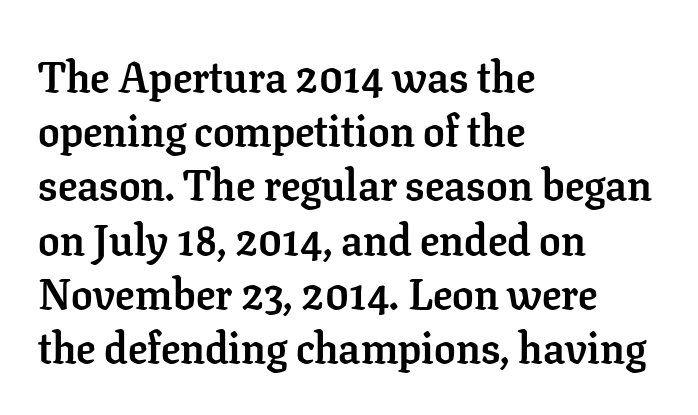
{"serif": "yes", "italic": "no", "bold": "yes", "weight": "semibold", "width": "normal", "stroke_contrast": "low", "x_height": "medium", "monospaced": "no", "underline": "no", "align": "left", "line_spacing": "normal", "line_spacing_ratio": 1.26, "letter_spacing": "normal", "letter_spacing_em": 0.0, "glyph_px": 43}
